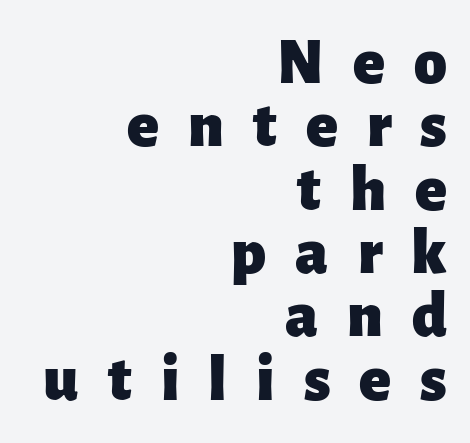
{"serif": "no", "italic": "no", "bold": "yes", "weight": "heavy", "width": "normal", "stroke_contrast": "low", "x_height": "medium", "monospaced": "no", "underline": "no", "align": "right", "line_spacing": "tight", "line_spacing_ratio": 0.96, "letter_spacing": "wide", "letter_spacing_em": 0.44, "glyph_px": 66}
